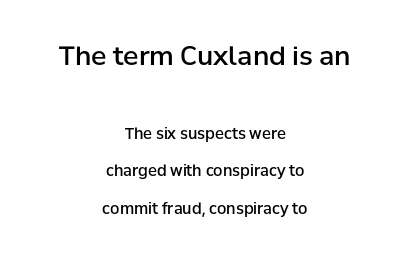
The image shows 26 px text type, upright; set centered, loose line spacing (2.48x), normal letter spacing, not underlined; the first (top) block is 1.73x larger.
